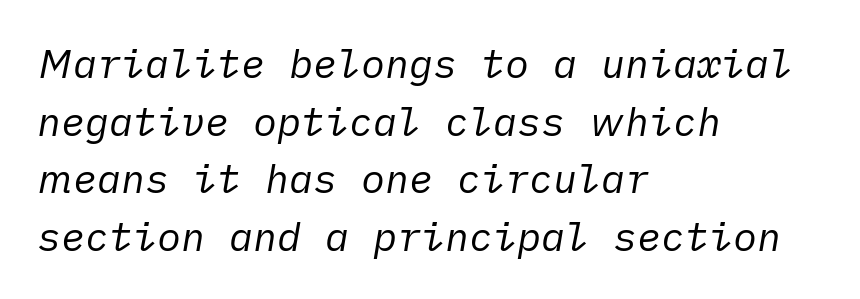
The image shows 40 px regular-weight type, italic (leaning right); set left-aligned, normal line spacing (1.44x), normal letter spacing, not underlined; low stroke contrast and a medium x-height.
